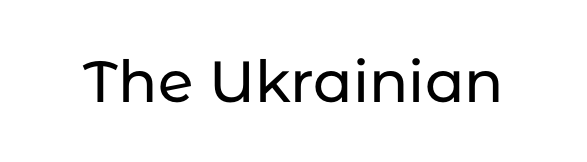
Style check: upright. There is no visible air inserted between adjacent glyphs. Regarding serifs, this sample does without them. Each letter keeps its own natural width here, so spacing adapts to shape. A bare baseline throughout the passage.
